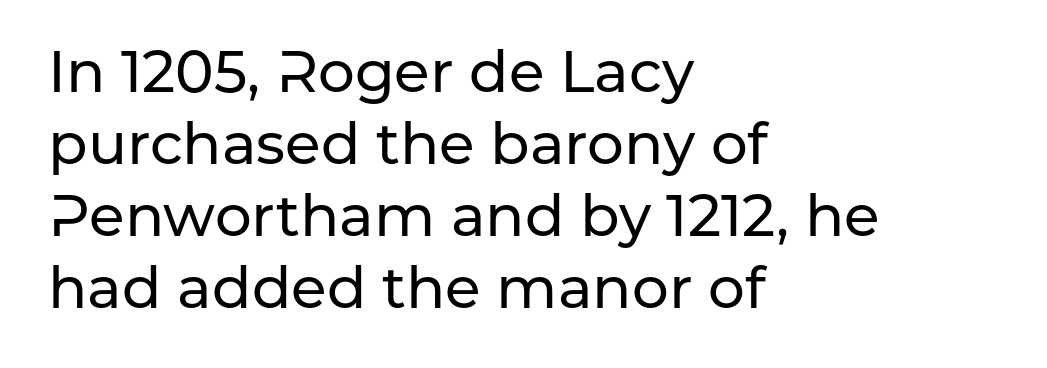
Nope, not italic — everything's standing straight. The typesetter chose a ragged-right arrangement here. A bare baseline throughout the passage. You can tell from the bare stems that sans-serif type was used. Is this a fixed-width face? No — the glyphs have proportional, varying widths.
